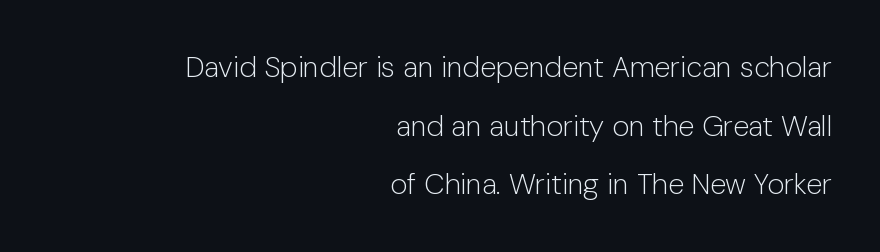
{"serif": "no", "italic": "no", "bold": "no", "weight": "light", "width": "normal", "stroke_contrast": "low", "x_height": "medium", "monospaced": "no", "underline": "no", "align": "right", "line_spacing": "loose", "line_spacing_ratio": 2.02, "letter_spacing": "normal", "letter_spacing_em": 0.0, "glyph_px": 29}
